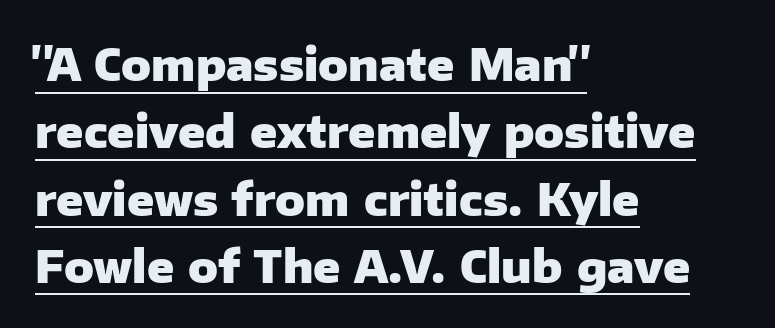
Q: Is the text bold? A: Yes.
Q: Is the text italic (slanted)? A: No, it is upright.
Q: Is the typeface a serif or a sans-serif typeface? A: Sans-serif.
Q: Is the text underlined? A: Yes.
Q: How is the paragraph aligned? A: Left-aligned.
Q: Is the spacing between letters normal or unusually wide? A: Normal.
Q: Is the spacing between lines tight, normal or loose? A: Normal.
Q: Width (condensed, normal, or wide)? A: Normal.
Q: Stroke contrast? A: Low.
Q: x-height? A: Medium.
Q: Monospaced? A: No.
